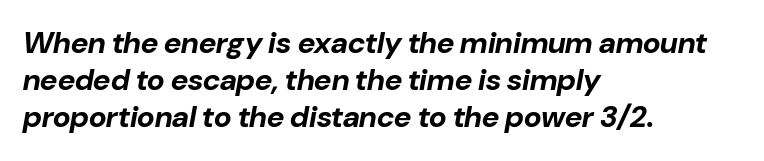
{"italic": "yes", "lean": "right", "slant_degrees": 10, "bold": "yes", "weight": "bold", "width": "normal", "stroke_contrast": "low", "x_height": "medium", "monospaced": "no", "underline": "no", "align": "left", "line_spacing_ratio": 1.24, "letter_spacing": "normal", "letter_spacing_em": 0.0, "glyph_px": 30}
